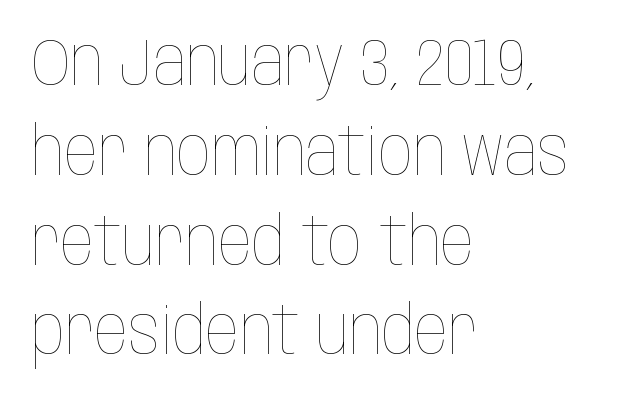
{"italic": "no", "bold": "no", "weight": "thin", "width": "condensed", "stroke_contrast": "low", "x_height": "large", "monospaced": "no", "underline": "no", "align": "left", "line_spacing": "normal", "line_spacing_ratio": 1.34, "letter_spacing": "normal", "letter_spacing_em": 0.0, "glyph_px": 67}
